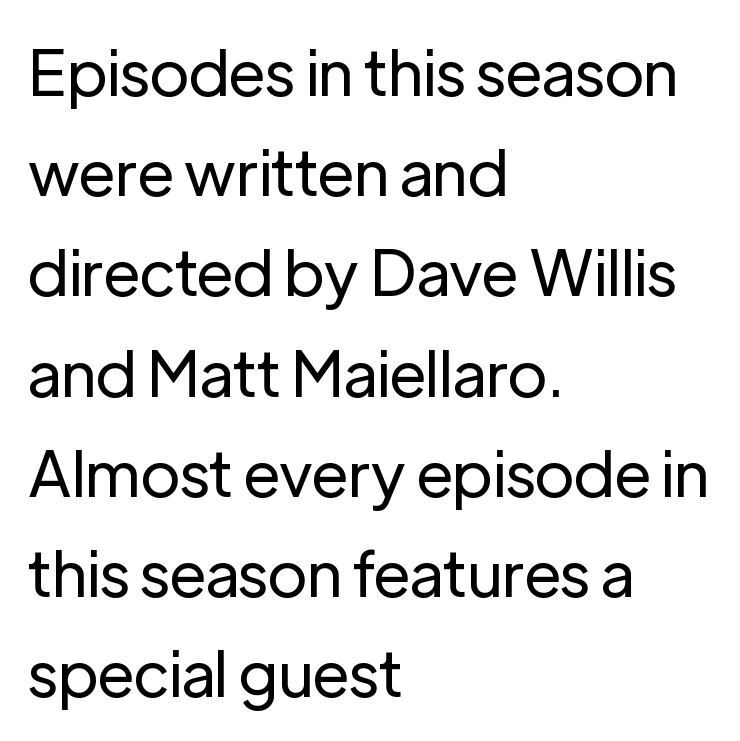
The image shows 63 px regular-weight sans-serif type, upright; set left-aligned, normal line spacing (1.59x), normal letter spacing, not underlined; low stroke contrast and a medium x-height.
